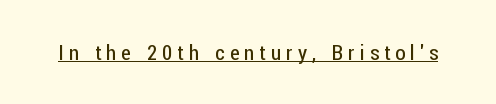
The image shows 21 px text type, upright; set unusually wide letter spacing (+0.24 em), underlined.
